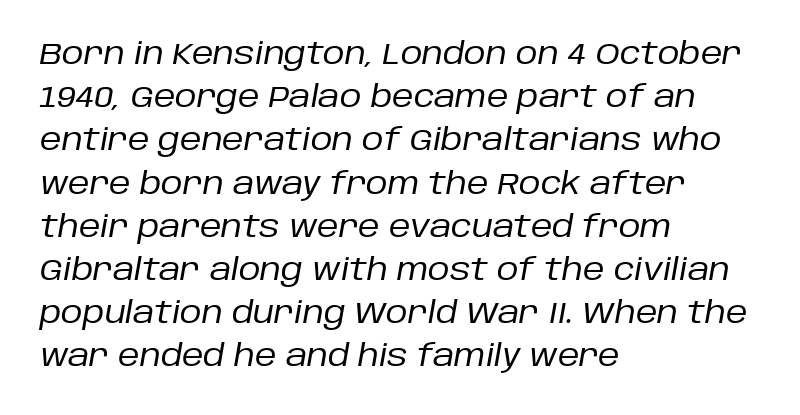
{"italic": "yes", "lean": "right", "slant_degrees": 10, "bold": "no", "weight": "regular", "width": "normal", "stroke_contrast": "low", "x_height": "large", "monospaced": "no", "underline": "no", "align": "left", "line_spacing": "normal", "line_spacing_ratio": 1.44, "letter_spacing": "normal", "letter_spacing_em": 0.0, "glyph_px": 30}
